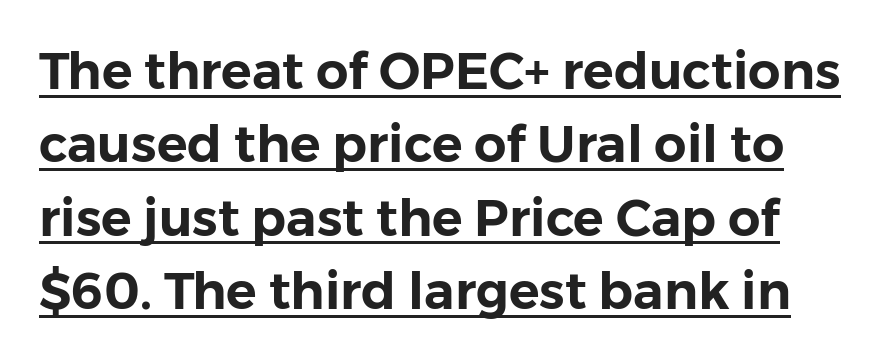
Serif or sans? Sans — the stroke terminals are bare. One glance says typical: line gaps are just what's usual. Upright lettering throughout. The face used here is proportionally spaced, like ordinary book or web type.
